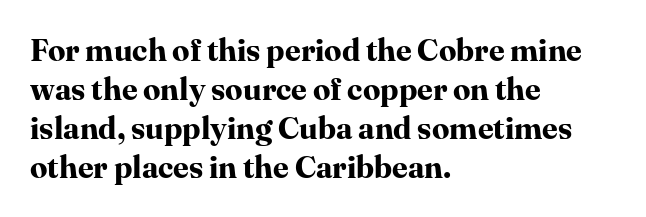
Is the block centered? No — it sits flush against the left margin. The rendering uses a moderate line-height, typical for paragraphs. These lines are rendered in a variable-pitch font. The type is set solid horizontally, with unmodified tracking.
